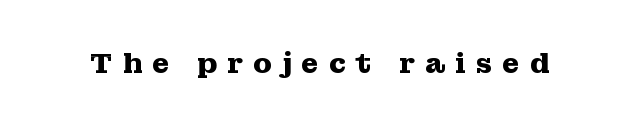
Quick note: underline off. Letter spacing: wide. A typesetter would call this proportional, since set widths differ per character. The characters display serif detailing at their extremities.
